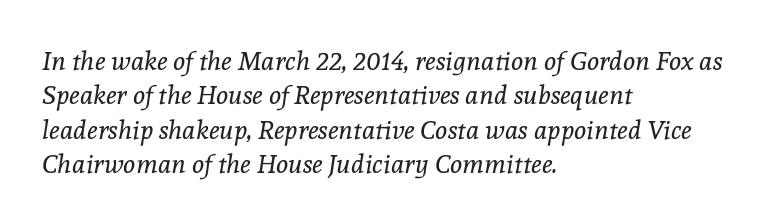
Q: Is the text bold? A: No.
Q: Is the text italic (slanted)? A: Yes, it leans right by about 8 degrees.
Q: Is the text underlined? A: No.
Q: How is the paragraph aligned? A: Left-aligned.
Q: Is the spacing between letters normal or unusually wide? A: Normal.
Q: Is the spacing between lines tight, normal or loose? A: Normal.
